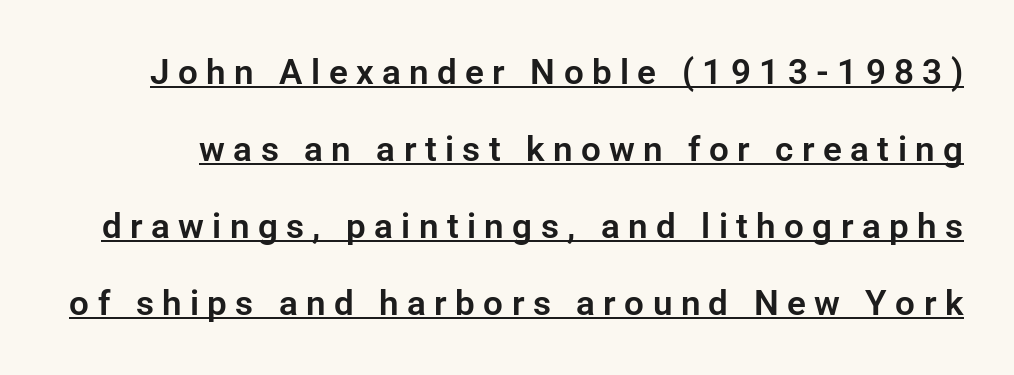
{"serif": "no", "italic": "no", "width": "normal", "stroke_contrast": "low", "x_height": "medium", "monospaced": "no", "underline": "yes", "line_spacing": "loose", "line_spacing_ratio": 2.2, "letter_spacing": "wide", "letter_spacing_em": 0.24, "glyph_px": 35}
